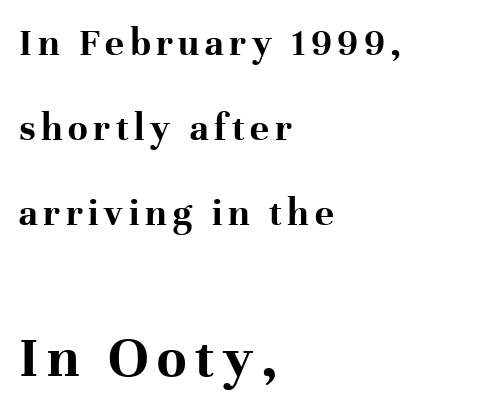
Q: Is the text bold? A: Yes.
Q: Is the text italic (slanted)? A: No, it is upright.
Q: Is the typeface a serif or a sans-serif typeface? A: Serif.
Q: Is the text underlined? A: No.
Q: How is the paragraph aligned? A: Left-aligned.
Q: Is the spacing between lines tight, normal or loose? A: Loose.
Q: Which block of text is set in a larger size, the first (top) or the second (bottom)? A: The second (bottom) one.
Q: Width (condensed, normal, or wide)? A: Normal.
Q: Stroke contrast? A: High.
Q: x-height? A: Medium.
Q: Monospaced? A: No.
